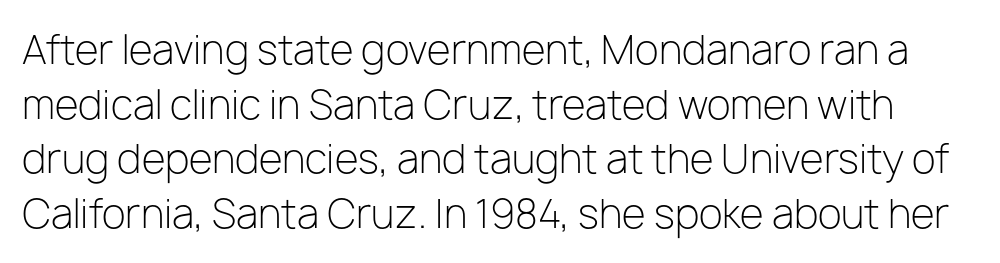
{"serif": "no", "italic": "no", "bold": "no", "weight": "light", "width": "normal", "stroke_contrast": "low", "x_height": "medium", "monospaced": "no", "underline": "no", "line_spacing": "normal", "line_spacing_ratio": 1.4, "letter_spacing": "normal", "letter_spacing_em": 0.0, "glyph_px": 39}
